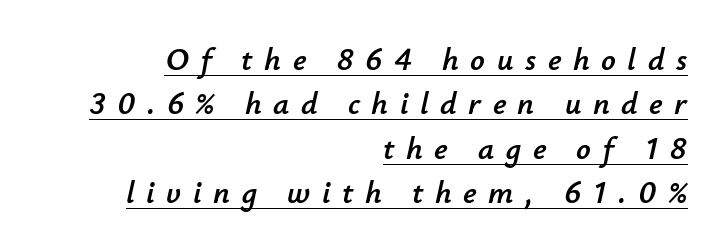
The image shows 32 px text type, italic (leaning right); set right-aligned, normal line spacing (1.39x), unusually wide letter spacing (+0.36 em), underlined; low stroke contrast and a small x-height.
